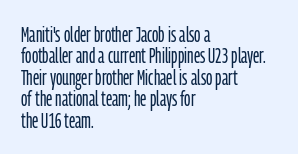
Q: Is the text bold? A: No.
Q: Is the text italic (slanted)? A: No, it is upright.
Q: Is the text underlined? A: No.
Q: How is the paragraph aligned? A: Left-aligned.
Q: Is the spacing between letters normal or unusually wide? A: Normal.
Q: Is the spacing between lines tight, normal or loose? A: Tight.
